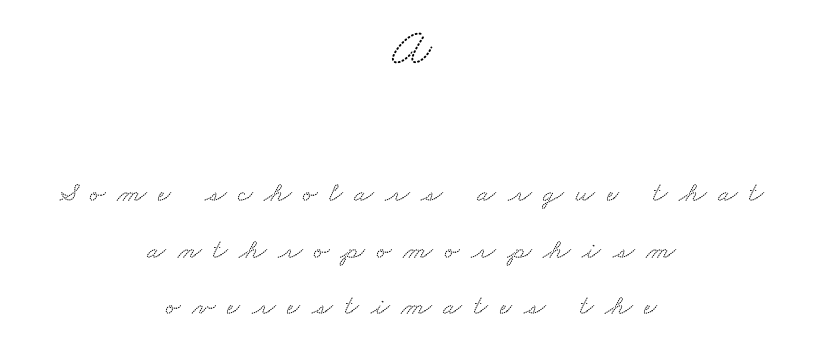
Note: larger setting up top, smaller setting below. Type style note: has serifs. One-word summary of the alignment: center. Just letters on the line, the space beneath them empty. What stands out about the letter spacing? Its width — letters are far apart.
